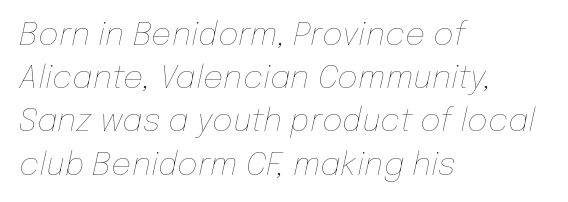
Honestly, there is no underline to notice here at all. Leading: standard. Each line starts at the same left margin while the right side varies. Here the designer chose a conventional face with non-uniform glyph widths. Letters have the restrained weight of plain body copy at most. Between one letter and the next there's only the usual sliver of space.
